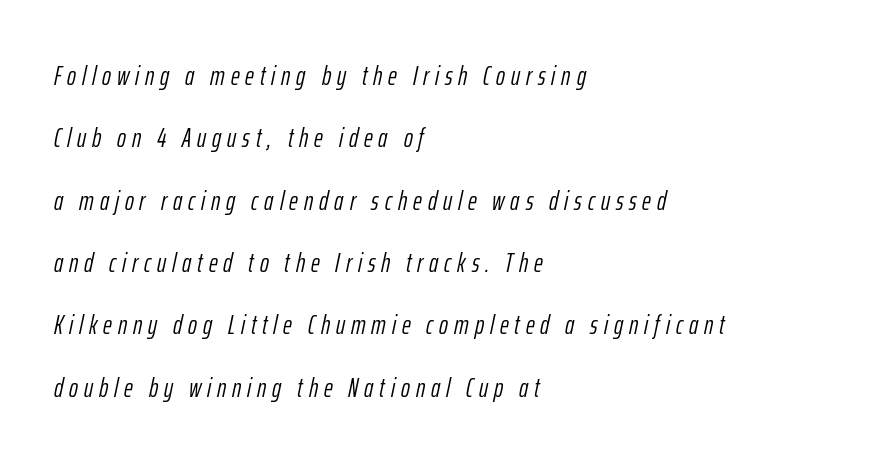
Slanted lettering throughout. Unmarked baselines from the first word to the last. This sample uses expanded letter spacing, leaving extra air between glyphs. Rows of type keep a wide berth in the vertical direction.
